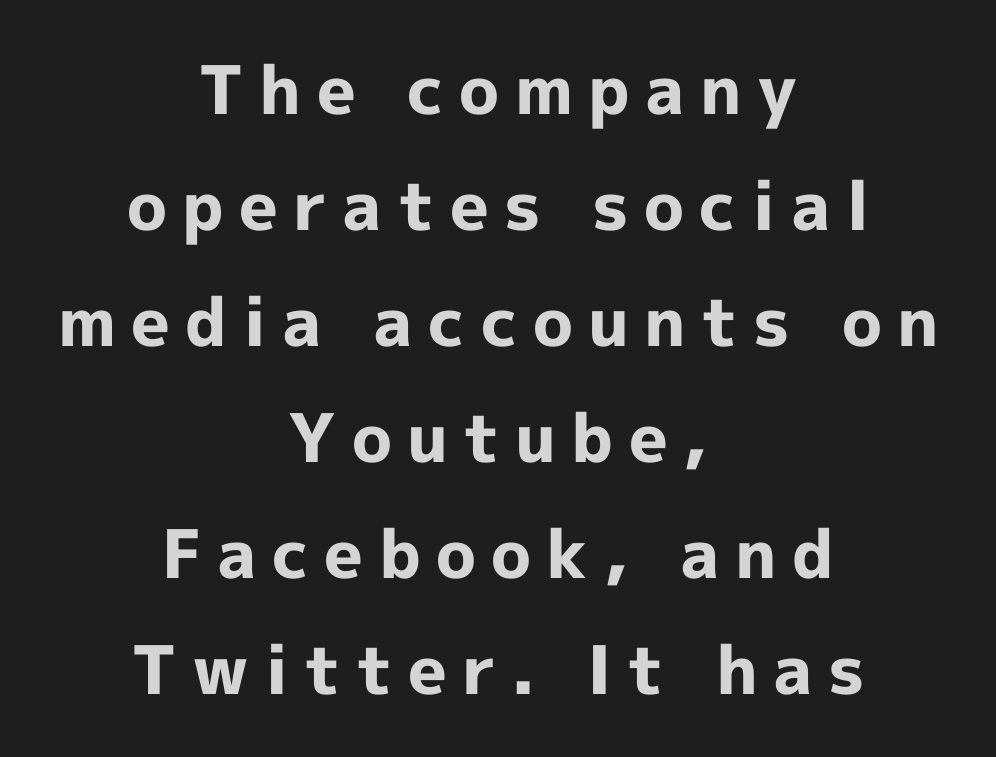
Q: Is the text bold? A: Yes.
Q: Is the text italic (slanted)? A: No, it is upright.
Q: Is the typeface a serif or a sans-serif typeface? A: Sans-serif.
Q: Is the text underlined? A: No.
Q: How is the paragraph aligned? A: Centered.
Q: Is the spacing between letters normal or unusually wide? A: Unusually wide.
Q: Width (condensed, normal, or wide)? A: Normal.
Q: x-height? A: Medium.
Q: Monospaced? A: No.
